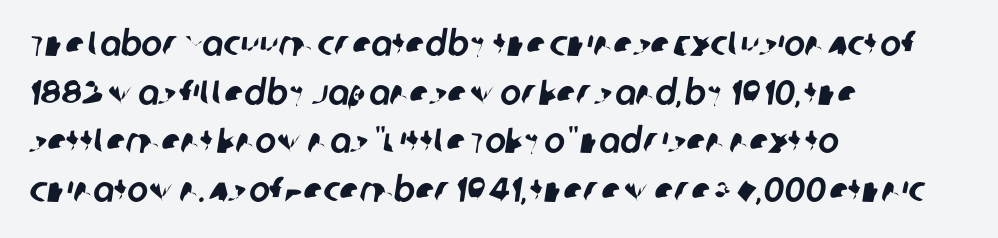
Each letter keeps its own natural width here, so spacing adapts to shape. No feet cap the strokes, marking this as sans-serif type. Short note: letters normally spaced. Words float on clear page, feet unadorned.
